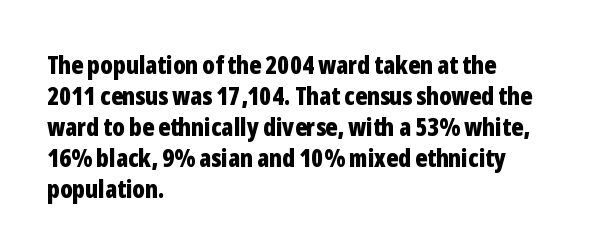
Q: Is the text bold? A: Yes.
Q: Is the text italic (slanted)? A: No, it is upright.
Q: Is the text underlined? A: No.
Q: How is the paragraph aligned? A: Left-aligned.
Q: Is the spacing between letters normal or unusually wide? A: Normal.
